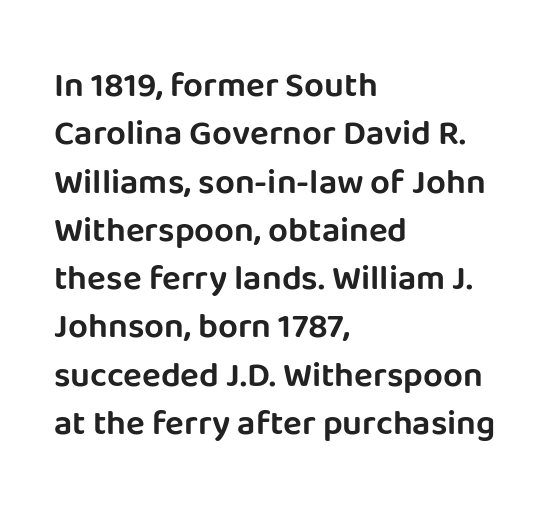
{"serif": "no", "italic": "no", "width": "normal", "stroke_contrast": "low", "x_height": "large", "monospaced": "no", "underline": "no", "align": "left", "line_spacing": "normal", "line_spacing_ratio": 1.38, "letter_spacing": "normal", "letter_spacing_em": 0.0, "glyph_px": 35}
